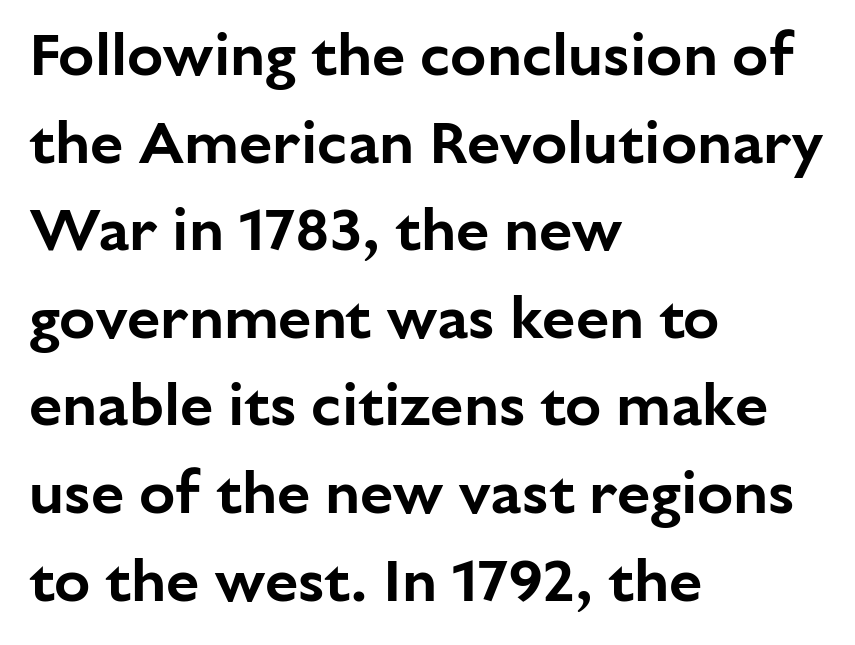
{"serif": "no", "italic": "no", "width": "normal", "stroke_contrast": "low", "x_height": "medium", "monospaced": "no", "underline": "no", "align": "left", "line_spacing": "normal", "line_spacing_ratio": 1.46, "letter_spacing": "normal", "letter_spacing_em": 0.0, "glyph_px": 60}
